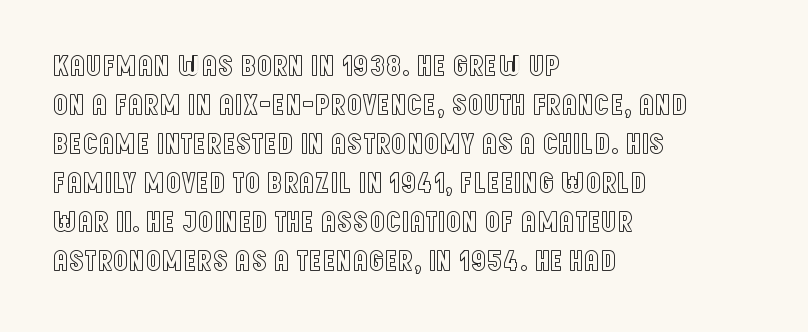
{"italic": "no", "width": "condensed", "x_height": "large", "monospaced": "no", "underline": "no", "align": "left", "line_spacing": "normal", "line_spacing_ratio": 1.3, "letter_spacing": "normal", "letter_spacing_em": 0.0, "glyph_px": 30}
